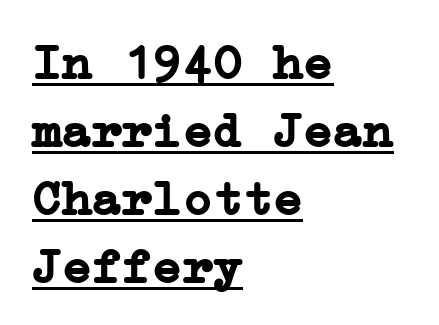
Characters follow at the spacing the type designer built in. The font family rendered here belongs to the serif group. Teacher's note: observe the even left margin — that is flush-left alignment. Emphasis is given by a line drawn under the lettering.
